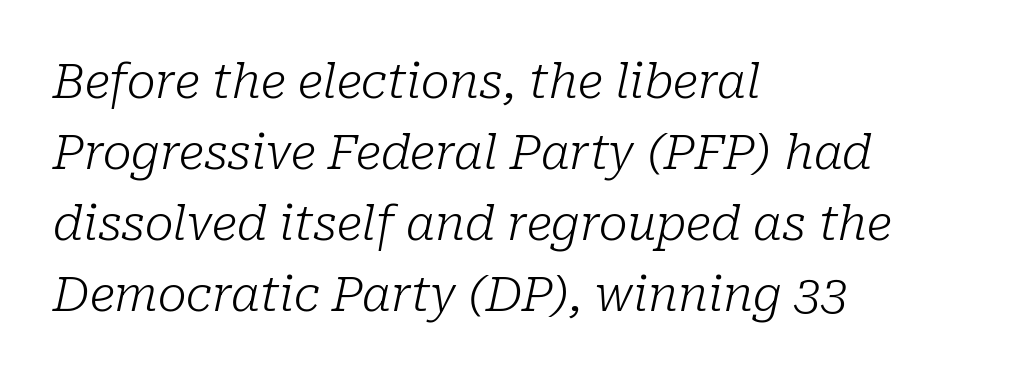
Here the designer chose a conventional face with non-uniform glyph widths. There is no visible air inserted between adjacent glyphs. The passage is arranged the way most books set body copy — flush left. Classification — serif. Type without underlining.
